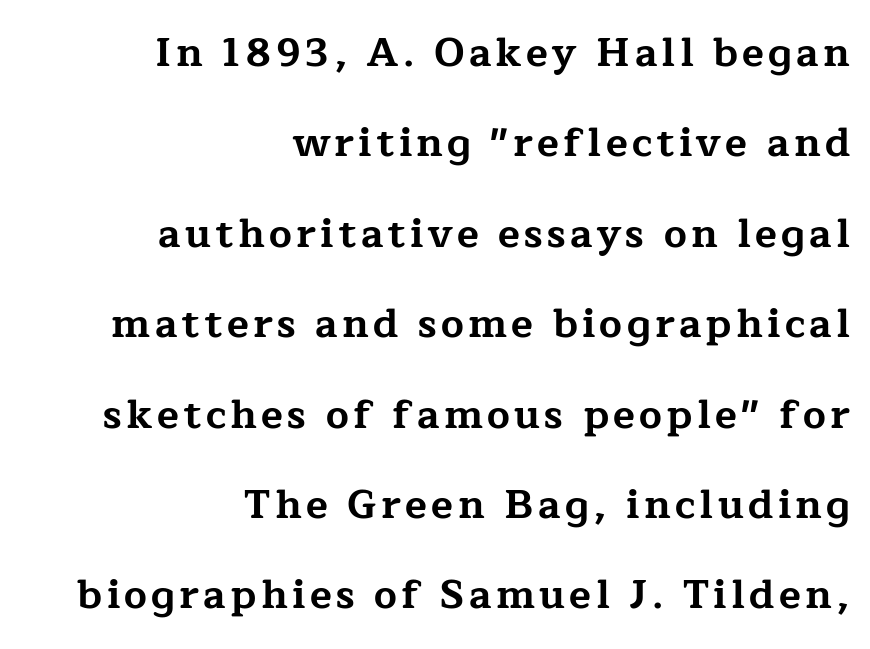
{"serif": "yes", "italic": "no", "bold": "yes", "weight": "bold", "width": "wide", "stroke_contrast": "low", "x_height": "medium", "monospaced": "no", "underline": "no", "align": "right", "line_spacing": "loose", "line_spacing_ratio": 2.26, "glyph_px": 40}
